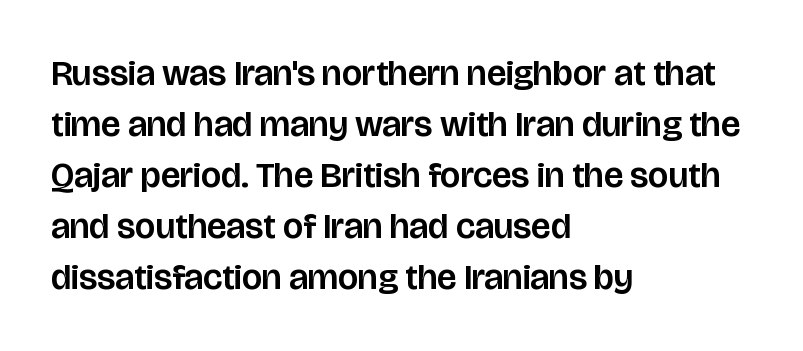
The image shows 36 px sans-serif type, upright; set left-aligned, normal line spacing (1.42x), normal letter spacing, not underlined; low stroke contrast and a large x-height.
